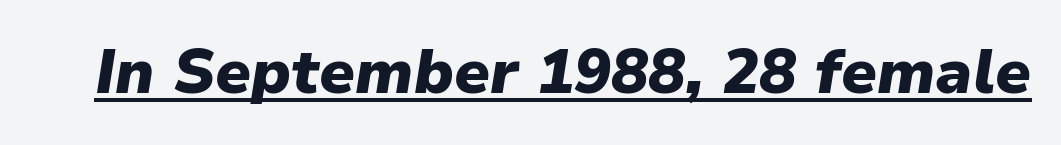
The image shows 62 px heavy type, italic (leaning right); set normal letter spacing, underlined; low stroke contrast and a medium x-height.
